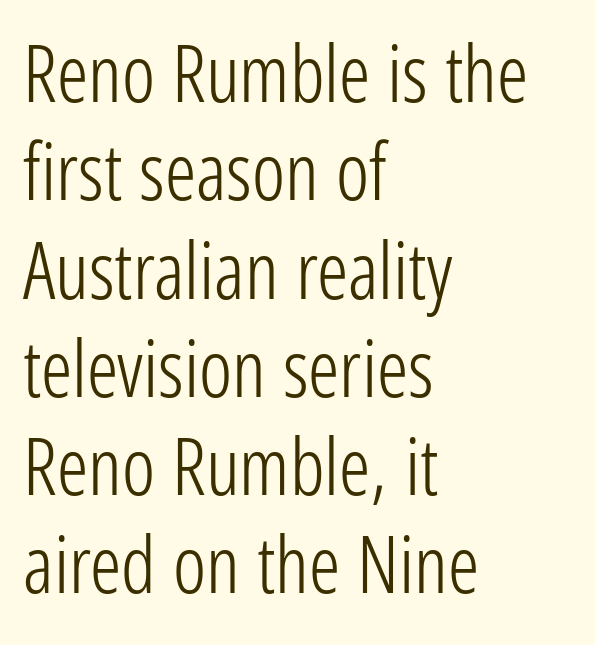
Q: Is the text bold? A: No.
Q: Is the text italic (slanted)? A: No, it is upright.
Q: Is the typeface a serif or a sans-serif typeface? A: Sans-serif.
Q: Is the text underlined? A: No.
Q: How is the paragraph aligned? A: Left-aligned.
Q: Is the spacing between letters normal or unusually wide? A: Normal.
Q: Is the spacing between lines tight, normal or loose? A: Normal.
Q: Width (condensed, normal, or wide)? A: Condensed.
Q: Stroke contrast? A: Low.
Q: x-height? A: Medium.
Q: Monospaced? A: No.
